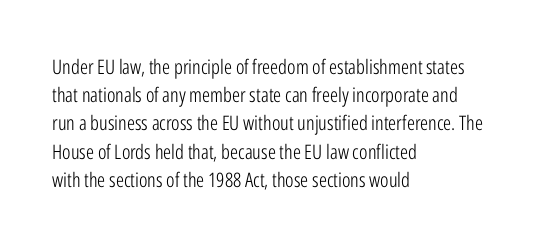
Q: Is the text bold? A: No.
Q: Is the text italic (slanted)? A: No, it is upright.
Q: Is the text underlined? A: No.
Q: How is the paragraph aligned? A: Left-aligned.
Q: Is the spacing between letters normal or unusually wide? A: Normal.
Q: Is the spacing between lines tight, normal or loose? A: Normal.
